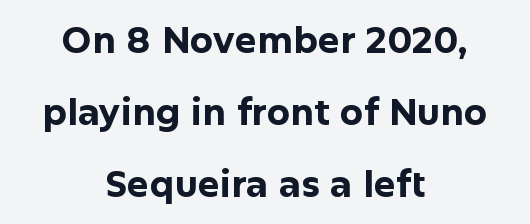
The image shows 37 px bold sans-serif type, upright; set centered, loose line spacing (1.94x), normal letter spacing, not underlined; low stroke contrast and a medium x-height.
